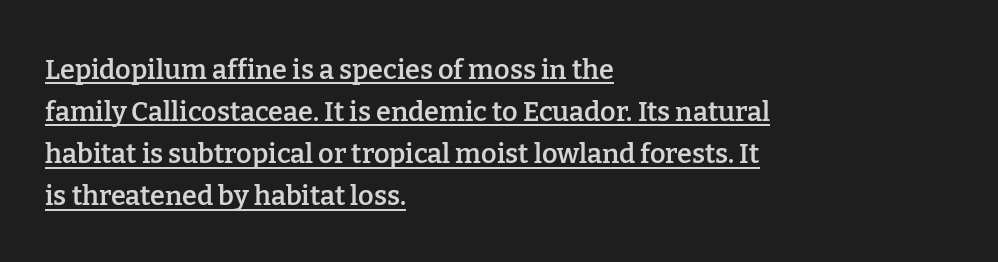
{"italic": "no", "bold": "semi", "underline": "yes", "align": "left", "line_spacing": "normal", "line_spacing_ratio": 1.56, "letter_spacing": "normal", "letter_spacing_em": 0.0, "glyph_px": 27}
